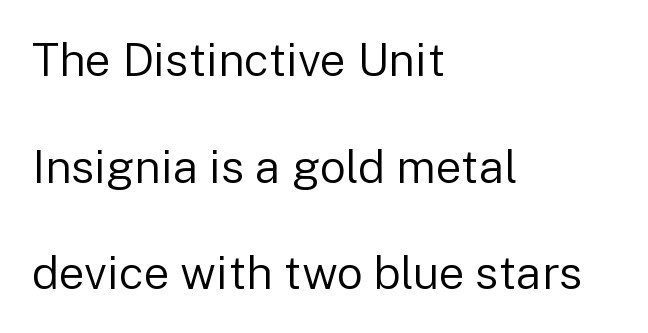
Letterform terminals end flat and unadorned throughout the passage. The glyphs are unaccompanied by any horizontal stroke below them. Horizontal bands of white between lines are thick stripes. Alignment: flush left. Spacing between characters is what you'd get straight out of the box. Each stroke keeps to a modest, everyday thickness or less.
